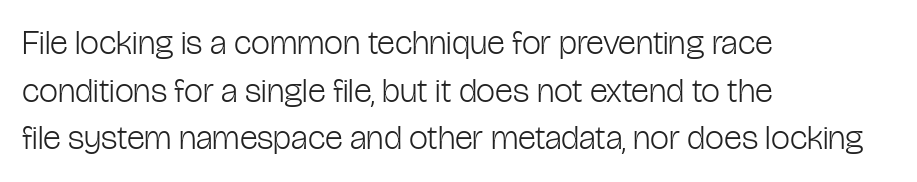
{"serif": "no", "italic": "no", "bold": "no", "weight": "light", "width": "condensed", "stroke_contrast": "low", "x_height": "medium", "monospaced": "no", "underline": "no", "align": "left", "line_spacing": "normal", "line_spacing_ratio": 1.4, "letter_spacing": "normal", "letter_spacing_em": 0.0, "glyph_px": 34}
